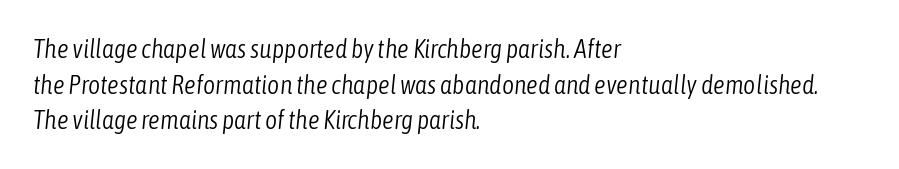
{"italic": "yes", "lean": "right", "slant_degrees": 6, "bold": "no", "underline": "no", "align": "left", "line_spacing": "normal", "line_spacing_ratio": 1.37, "letter_spacing": "normal", "letter_spacing_em": 0.0, "glyph_px": 26}
